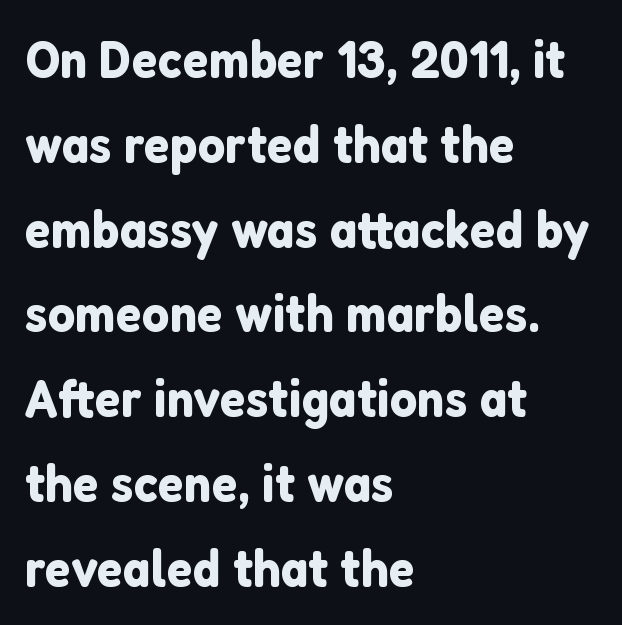
The image shows 54 px sans-serif type, upright; set left-aligned, normal line spacing (1.57x), normal letter spacing, not underlined; low stroke contrast and a medium x-height.
